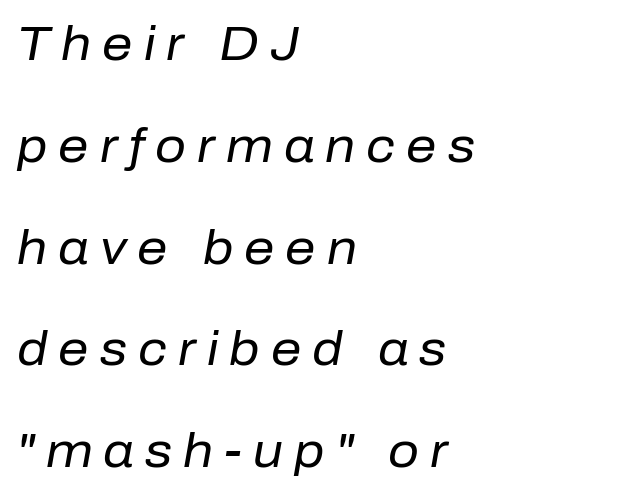
{"italic": "yes", "lean": "right", "slant_degrees": 10, "bold": "no", "weight": "regular", "width": "normal", "stroke_contrast": "low", "x_height": "medium", "monospaced": "no", "underline": "no", "align": "left", "line_spacing": "loose", "line_spacing_ratio": 2.12, "letter_spacing": "wide", "letter_spacing_em": 0.23, "glyph_px": 48}
